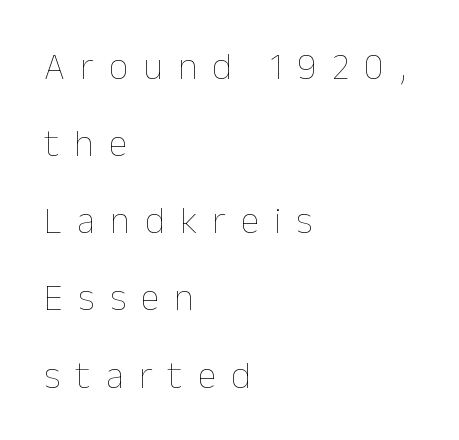
Q: Is the text bold? A: No.
Q: Is the text italic (slanted)? A: No, it is upright.
Q: Is the text underlined? A: No.
Q: How is the paragraph aligned? A: Left-aligned.
Q: Is the spacing between letters normal or unusually wide? A: Unusually wide.
Q: Is the spacing between lines tight, normal or loose? A: Loose.
Q: Width (condensed, normal, or wide)? A: Normal.
Q: Stroke contrast? A: Low.
Q: x-height? A: Medium.
Q: Monospaced? A: No.
